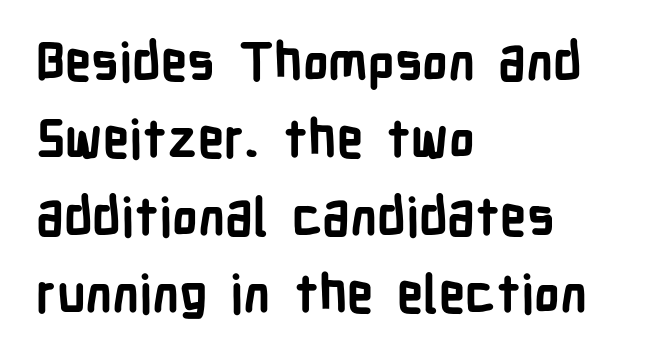
The image shows 52 px bold, condensed sans-serif type, upright; set left-aligned, normal line spacing (1.49x), normal letter spacing, not underlined; low stroke contrast and a medium x-height.
